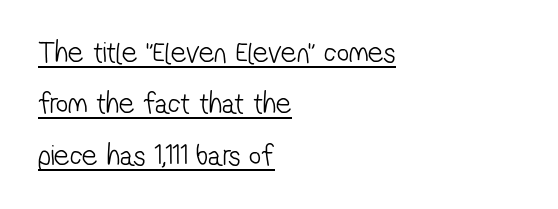
Q: Is the text bold? A: No.
Q: Is the typeface a serif or a sans-serif typeface? A: Sans-serif.
Q: Is the text underlined? A: Yes.
Q: How is the paragraph aligned? A: Left-aligned.
Q: Is the spacing between letters normal or unusually wide? A: Normal.
Q: Width (condensed, normal, or wide)? A: Condensed.
Q: Stroke contrast? A: Low.
Q: x-height? A: Medium.
Q: Monospaced? A: No.
